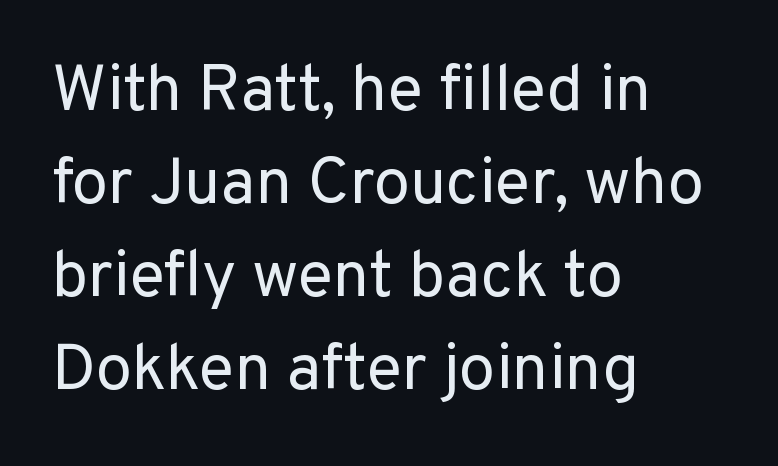
The image shows 65 px regular-weight sans-serif type, upright; set left-aligned, normal line spacing (1.43x), normal letter spacing, not underlined; low stroke contrast and a medium x-height.
